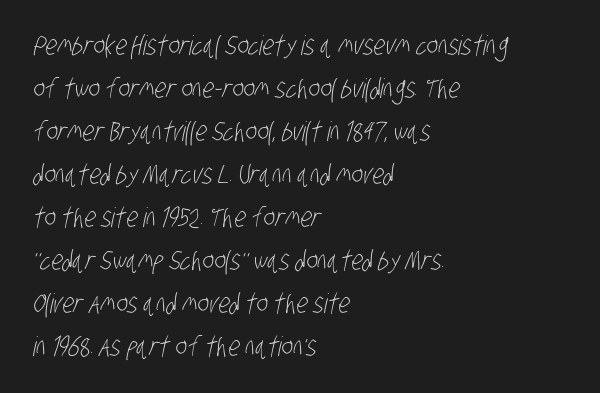
The strokes carry an ordinary text weight at most. Lines of text with bare space underneath. Summary of vertical rhythm: regular, with standard interline spacing. The setting favours the left margin, as ordinary paragraphs usually do. The gaps between neighbouring characters are ordinary and unremarkable.
